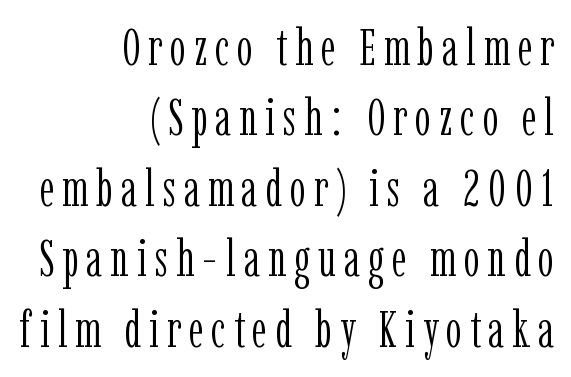
Is this a sans? No — the strokes have serifs. The lines in this sample share a right terminus and differ only in where they begin. The lines sit at an ordinary, default distance from one another. The font's upright variant was chosen for this text.
